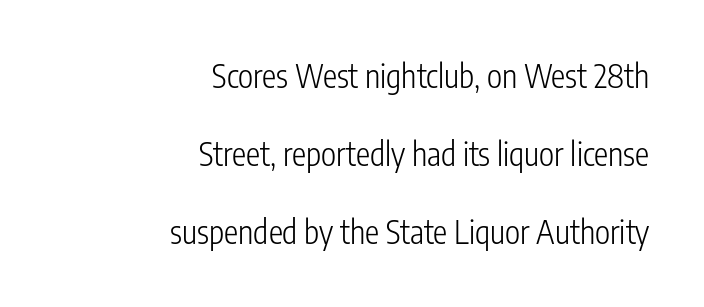
Q: Is the text bold? A: No.
Q: Is the text italic (slanted)? A: No, it is upright.
Q: Is the typeface a serif or a sans-serif typeface? A: Sans-serif.
Q: Is the text underlined? A: No.
Q: How is the paragraph aligned? A: Right-aligned.
Q: Is the spacing between letters normal or unusually wide? A: Normal.
Q: Is the spacing between lines tight, normal or loose? A: Loose.
Q: Width (condensed, normal, or wide)? A: Condensed.
Q: Stroke contrast? A: Low.
Q: x-height? A: Medium.
Q: Monospaced? A: No.
